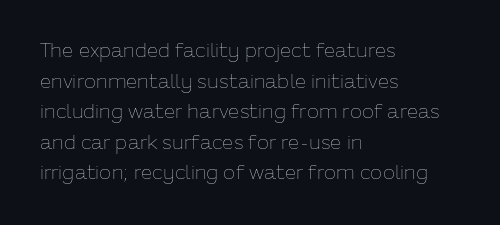
Q: Is the text bold? A: No.
Q: Is the text italic (slanted)? A: No, it is upright.
Q: Is the text underlined? A: No.
Q: How is the paragraph aligned? A: Left-aligned.
Q: Is the spacing between letters normal or unusually wide? A: Normal.
Q: Is the spacing between lines tight, normal or loose? A: Normal.
